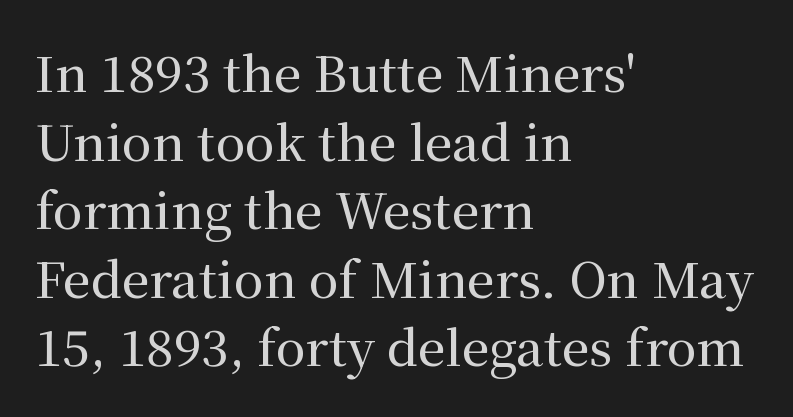
Here the designer chose a conventional face with non-uniform glyph widths. Does the type have serifs? Yes, each stem ends in a small foot. A typesetter would mark this as roman, not italic. Reading down the column, the eye jumps a familiar distance to each next line.
